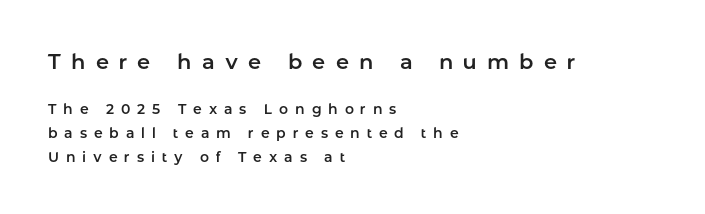
Lines of text with bare space underneath. Letter spacing: wide. Honestly, the row spacing looks completely unremarkable. Between these two stacked blocks, the higher one wins on size. These lines are set flush left with a ragged right edge.
